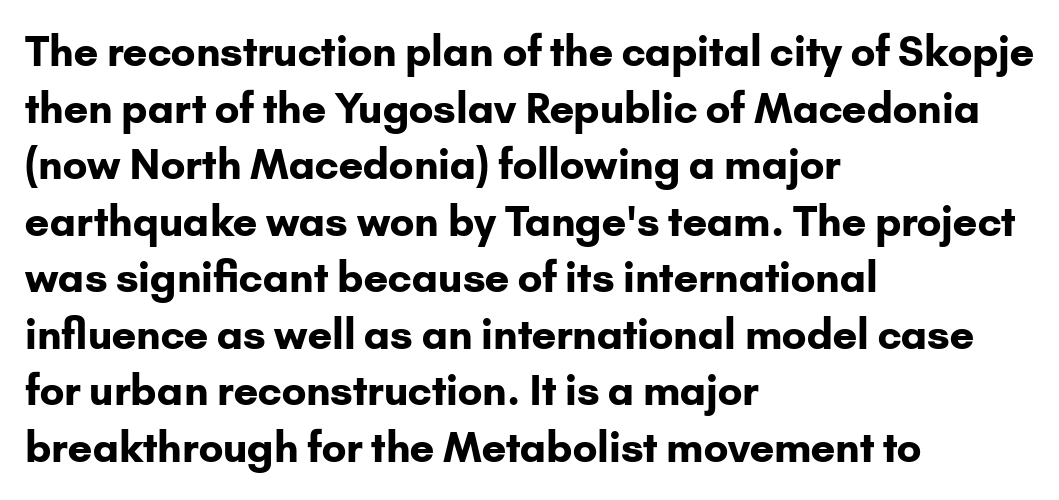
{"serif": "no", "italic": "no", "bold": "yes", "weight": "bold", "width": "normal", "stroke_contrast": "low", "x_height": "small", "monospaced": "no", "underline": "no", "align": "left", "line_spacing": "normal", "line_spacing_ratio": 1.38, "letter_spacing": "normal", "letter_spacing_em": 0.0, "glyph_px": 41}
